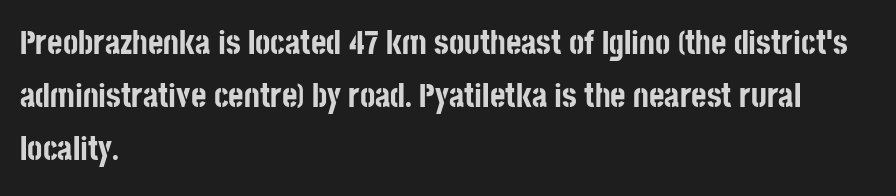
Underlining? Definitely not there. The vertical gap from one line to the next is medium. A classic flush-left, rag-right setting is used for this passage. The axis of the letterforms is exactly vertical. Heft: maximum for text — a bold.
